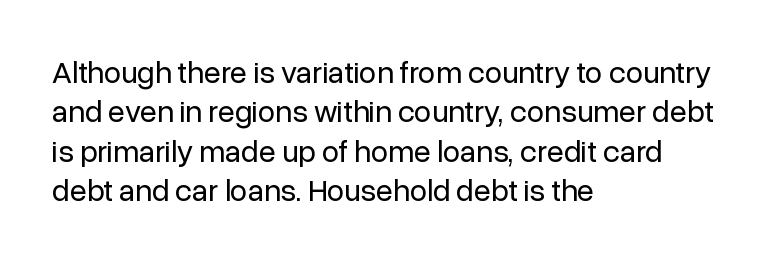
The image shows 31 px regular-weight sans-serif type, upright; set left-aligned, normal line spacing (1.27x), normal letter spacing, not underlined; low stroke contrast and a medium x-height.
